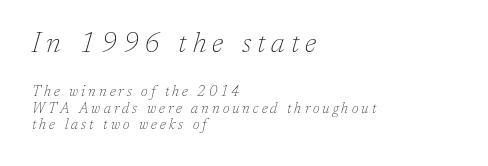
{"italic": "yes", "lean": "right", "slant_degrees": 17, "bold": "no", "underline": "no", "align": "left", "line_spacing_ratio": 1.18, "letter_spacing": "wide", "letter_spacing_em": 0.22, "larger_block": "first", "size_ratio": 1.93, "glyph_px": 27}
